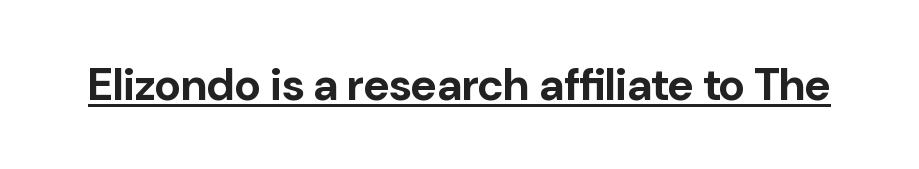
The characters display no serif detailing; their extremities are plain. Each line of the rendering has a horizontal stroke beneath the glyphs. Proportional: the letters do not fall into vertical columns. The rendering keeps characters at their native spacing.
